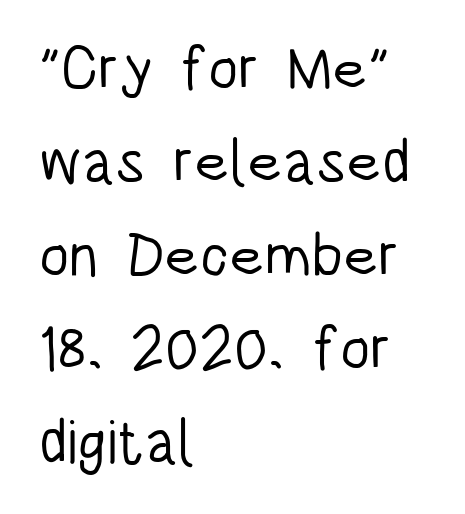
This reads as an unemphasized weight, regular at the heaviest. In terms of letterform style, serifs are entirely absent. This sample uses plain, unmodified letter spacing. Ordinary non-slanted type is in use. The baseline area is clear.
